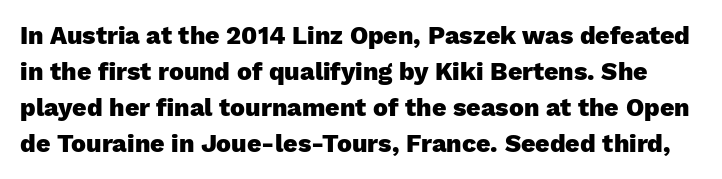
Q: Is the text bold? A: Yes.
Q: Is the text italic (slanted)? A: No, it is upright.
Q: Is the text underlined? A: No.
Q: Is the spacing between letters normal or unusually wide? A: Normal.
Q: Is the spacing between lines tight, normal or loose? A: Normal.
